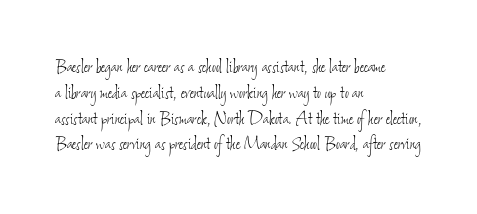
{"bold": "no", "underline": "no", "align": "left", "line_spacing_ratio": 1.23, "letter_spacing": "normal", "letter_spacing_em": 0.0, "glyph_px": 21}
